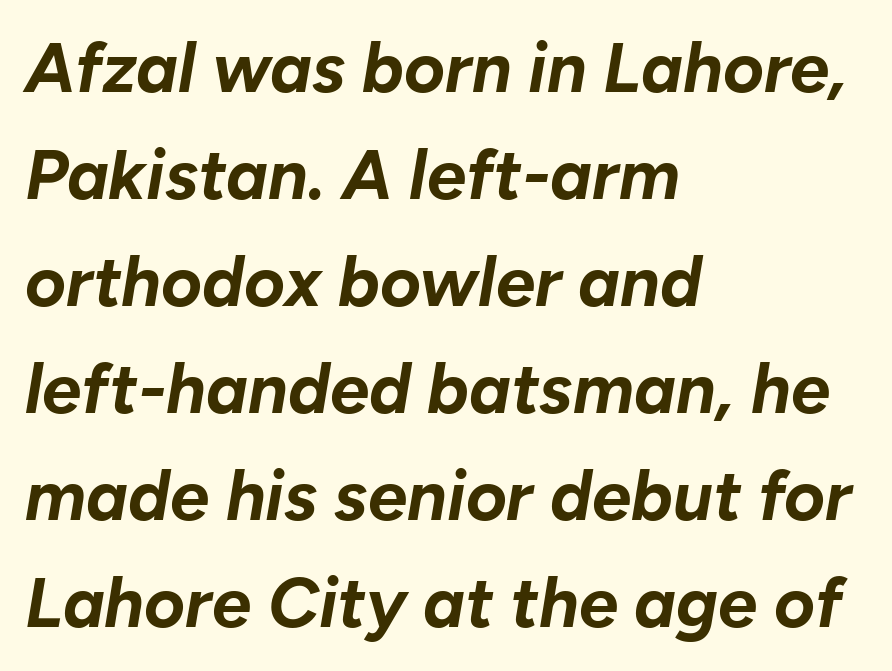
The face used here has the dense, thick strokes of a bold. The passage shown is not underscored anywhere. A typesetter would mark this as italic. The passage shown is typed in a proportional face where columns would drift. In terms of letterspacing, this is plain default setting.
